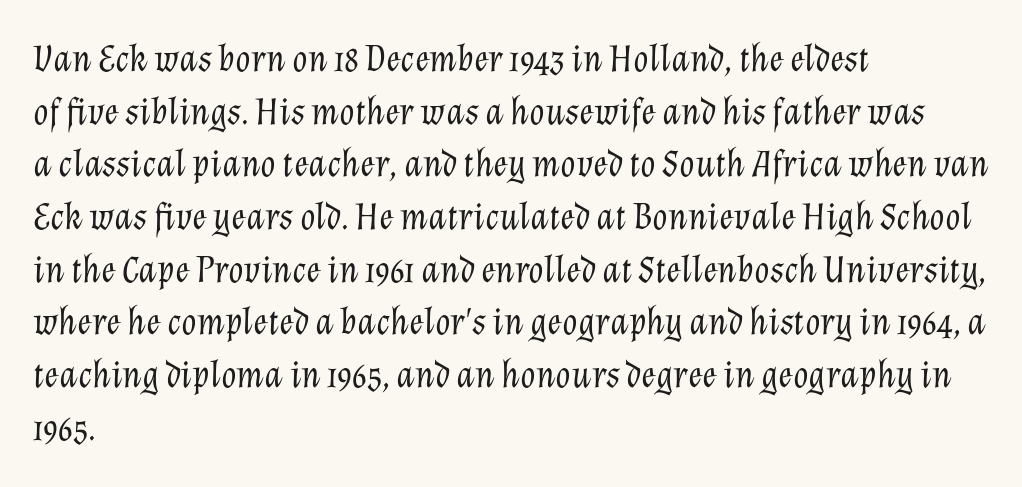
Q: Is the text bold? A: No.
Q: Is the text italic (slanted)? A: Yes, it leans right by about 12 degrees.
Q: Is the text underlined? A: No.
Q: How is the paragraph aligned? A: Left-aligned.
Q: Is the spacing between letters normal or unusually wide? A: Normal.
Q: Is the spacing between lines tight, normal or loose? A: Normal.
Q: Width (condensed, normal, or wide)? A: Normal.
Q: Stroke contrast? A: Low.
Q: x-height? A: Medium.
Q: Monospaced? A: No.
